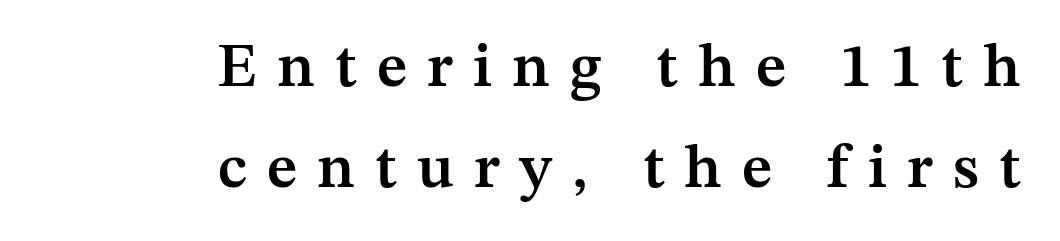
{"serif": "yes", "italic": "no", "bold": "semi", "weight": "semibold", "width": "normal", "stroke_contrast": "medium", "x_height": "medium", "monospaced": "no", "underline": "no", "align": "right", "line_spacing": "normal", "line_spacing_ratio": 1.65, "letter_spacing": "wide", "letter_spacing_em": 0.33, "glyph_px": 61}
